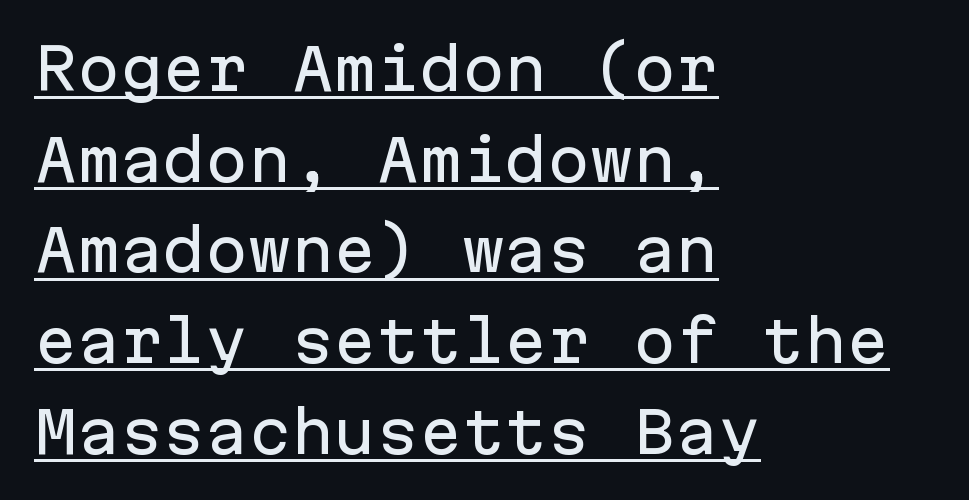
{"serif": "no", "italic": "no", "width": "normal", "stroke_contrast": "low", "x_height": "medium", "monospaced": "yes", "underline": "yes", "align": "left", "line_spacing": "normal", "line_spacing_ratio": 1.59, "letter_spacing": "normal", "letter_spacing_em": 0.0, "glyph_px": 57}
